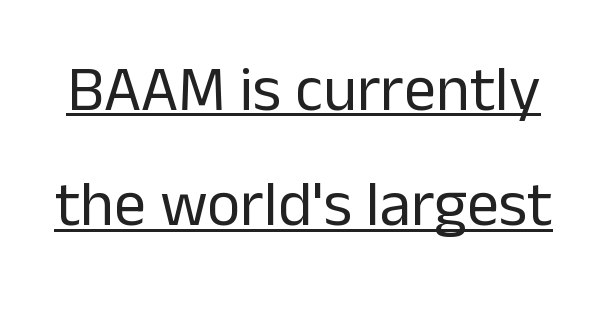
{"serif": "no", "italic": "no", "bold": "no", "weight": "regular", "width": "normal", "stroke_contrast": "low", "x_height": "medium", "monospaced": "no", "underline": "yes", "line_spacing_ratio": 1.8, "letter_spacing": "normal", "letter_spacing_em": 0.0, "glyph_px": 64}
